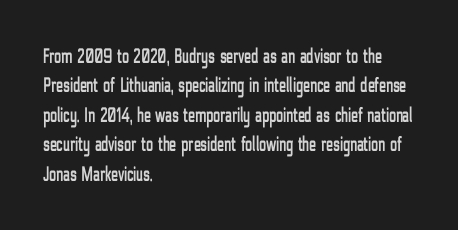
{"italic": "no", "underline": "no", "align": "left", "line_spacing": "normal", "line_spacing_ratio": 1.4, "letter_spacing": "normal", "letter_spacing_em": 0.0, "glyph_px": 21}
